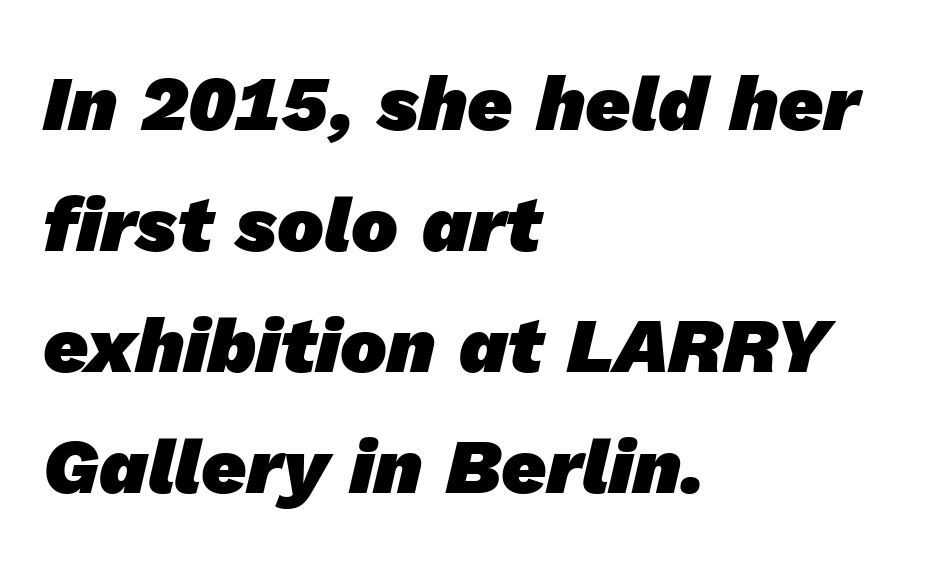
Q: Is the text bold? A: Yes.
Q: Is the typeface a serif or a sans-serif typeface? A: Sans-serif.
Q: Is the text underlined? A: No.
Q: How is the paragraph aligned? A: Left-aligned.
Q: Is the spacing between letters normal or unusually wide? A: Normal.
Q: Is the spacing between lines tight, normal or loose? A: Normal.
Q: Width (condensed, normal, or wide)? A: Normal.
Q: Stroke contrast? A: Low.
Q: x-height? A: Medium.
Q: Monospaced? A: No.
